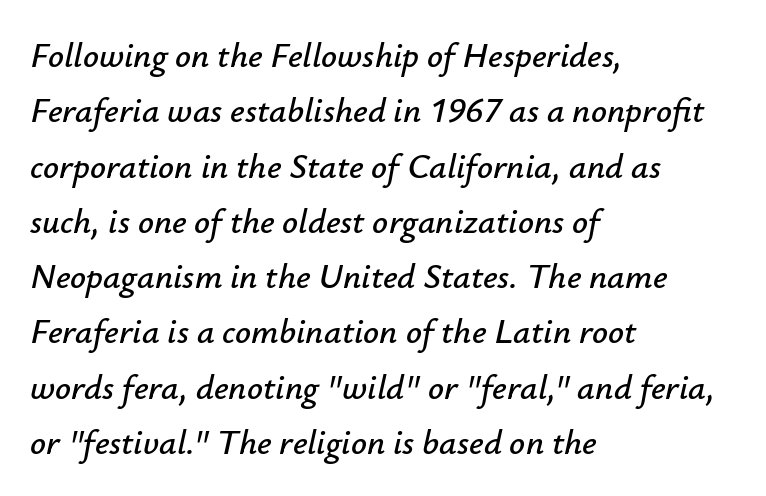
Q: Is the text italic (slanted)? A: Yes, it leans right by about 12 degrees.
Q: Is the text underlined? A: No.
Q: How is the paragraph aligned? A: Left-aligned.
Q: Is the spacing between letters normal or unusually wide? A: Normal.
Q: Is the spacing between lines tight, normal or loose? A: Normal.
Q: Width (condensed, normal, or wide)? A: Normal.
Q: Stroke contrast? A: Low.
Q: x-height? A: Small.
Q: Monospaced? A: No.
